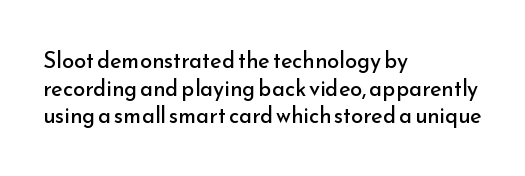
Q: Is the text bold? A: No.
Q: Is the text italic (slanted)? A: No, it is upright.
Q: Is the text underlined? A: No.
Q: How is the paragraph aligned? A: Left-aligned.
Q: Is the spacing between letters normal or unusually wide? A: Normal.
Q: Is the spacing between lines tight, normal or loose? A: Normal.
